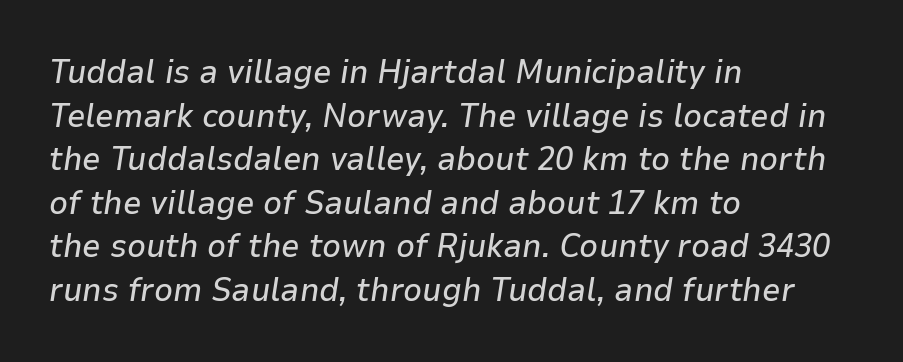
{"italic": "yes", "lean": "right", "slant_degrees": 9, "width": "normal", "stroke_contrast": "low", "x_height": "medium", "monospaced": "no", "underline": "no", "align": "left", "line_spacing": "normal", "line_spacing_ratio": 1.32, "letter_spacing": "normal", "letter_spacing_em": 0.0, "glyph_px": 33}
